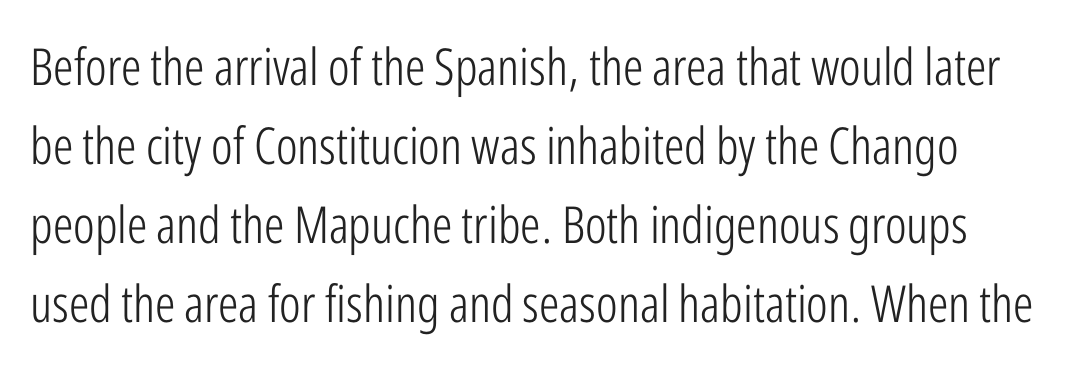
{"serif": "no", "italic": "no", "bold": "no", "weight": "light", "width": "condensed", "stroke_contrast": "low", "x_height": "medium", "monospaced": "no", "underline": "no", "line_spacing": "normal", "line_spacing_ratio": 1.55, "letter_spacing": "normal", "letter_spacing_em": 0.0, "glyph_px": 51}
